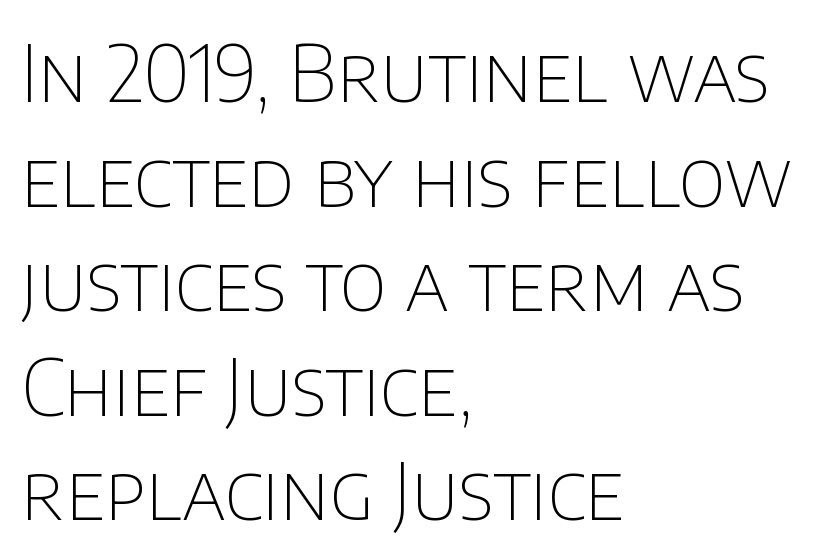
Anything drawn beneath the words? Only blank space. Casual observation: everything's shoved over to the left. Looks like regular typesetting: each glyph gets only the width it needs. The passage shown has conventional tracking throughout. Unlike italic type, these characters show no tilt at all. No feet cap the strokes, marking this as sans-serif type.
